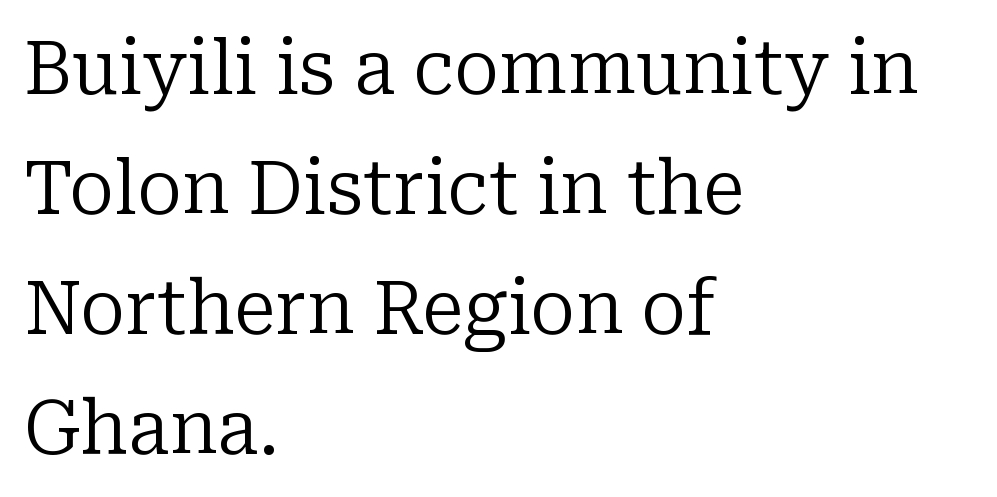
Q: Is the text bold? A: No.
Q: Is the text italic (slanted)? A: No, it is upright.
Q: Is the typeface a serif or a sans-serif typeface? A: Serif.
Q: Is the text underlined? A: No.
Q: How is the paragraph aligned? A: Left-aligned.
Q: Is the spacing between letters normal or unusually wide? A: Normal.
Q: Is the spacing between lines tight, normal or loose? A: Normal.
Q: Width (condensed, normal, or wide)? A: Normal.
Q: Stroke contrast? A: Low.
Q: x-height? A: Medium.
Q: Monospaced? A: No.
